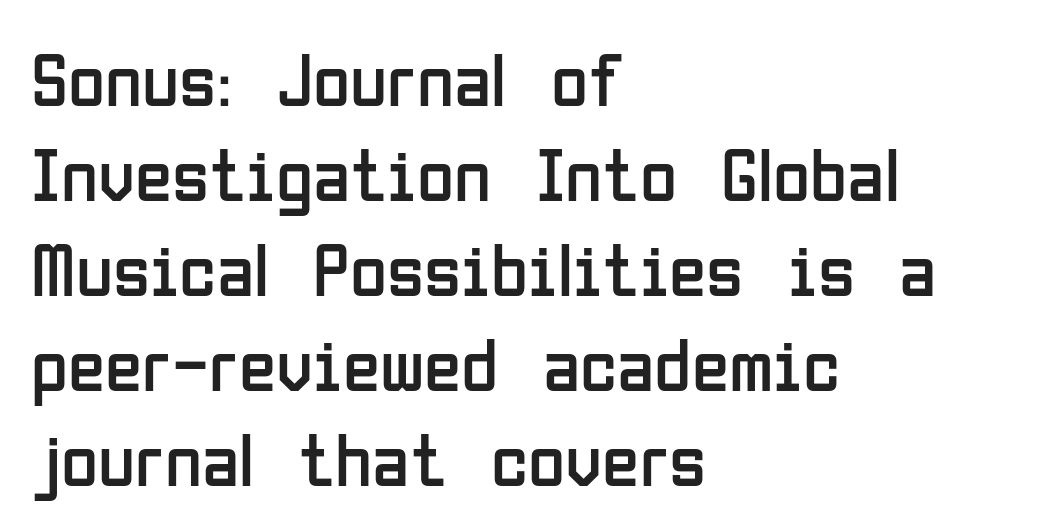
Q: Is the text bold? A: No.
Q: Is the text italic (slanted)? A: No, it is upright.
Q: Is the typeface a serif or a sans-serif typeface? A: Sans-serif.
Q: Is the text underlined? A: No.
Q: How is the paragraph aligned? A: Left-aligned.
Q: Is the spacing between letters normal or unusually wide? A: Normal.
Q: Is the spacing between lines tight, normal or loose? A: Normal.
Q: Width (condensed, normal, or wide)? A: Condensed.
Q: Stroke contrast? A: Low.
Q: x-height? A: Medium.
Q: Monospaced? A: No.
